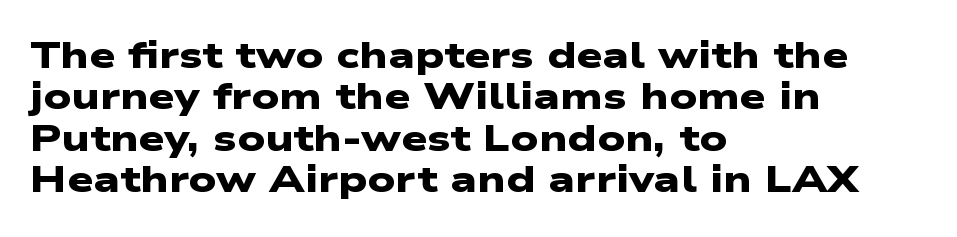
These lines are set flush left with a ragged right edge. Think of a printed novel: that variable character pitch is what you see here. I'd describe the lettering as bold — thick and assertive. The letters carry no serifs — their stems end cleanly without finishing strokes.
